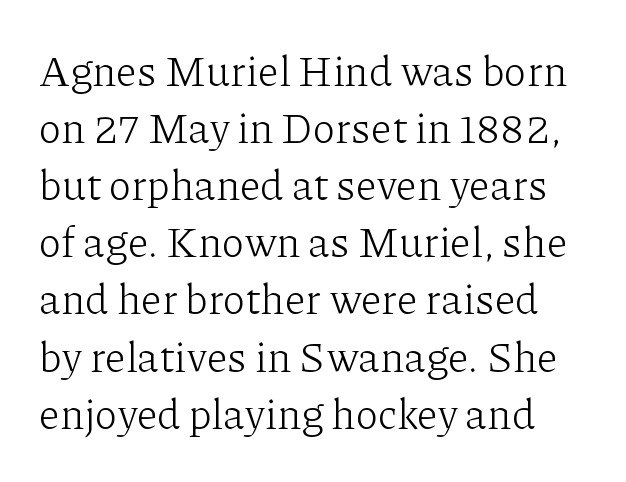
Anything drawn beneath the words? Only blank space. The passage shown stacks its lines at a standard gap. The passage shown is typeset with a serif family. Nothing heavy about these letters — not bold at all.
